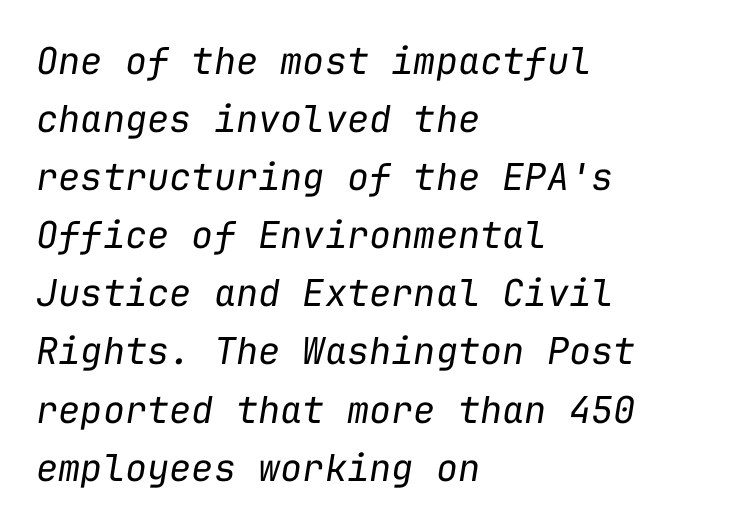
Q: Is the text bold? A: No.
Q: Is the text italic (slanted)? A: Yes, it leans right by about 9 degrees.
Q: Is the text underlined? A: No.
Q: How is the paragraph aligned? A: Left-aligned.
Q: Is the spacing between letters normal or unusually wide? A: Normal.
Q: Is the spacing between lines tight, normal or loose? A: Normal.
Q: Width (condensed, normal, or wide)? A: Normal.
Q: Stroke contrast? A: Low.
Q: x-height? A: Medium.
Q: Monospaced? A: Yes.
